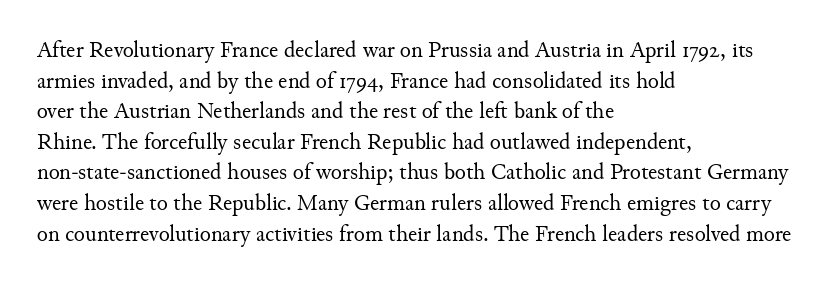
{"italic": "no", "bold": "no", "underline": "no", "align": "left", "line_spacing": "normal", "line_spacing_ratio": 1.33, "letter_spacing": "normal", "letter_spacing_em": 0.0, "glyph_px": 23}
